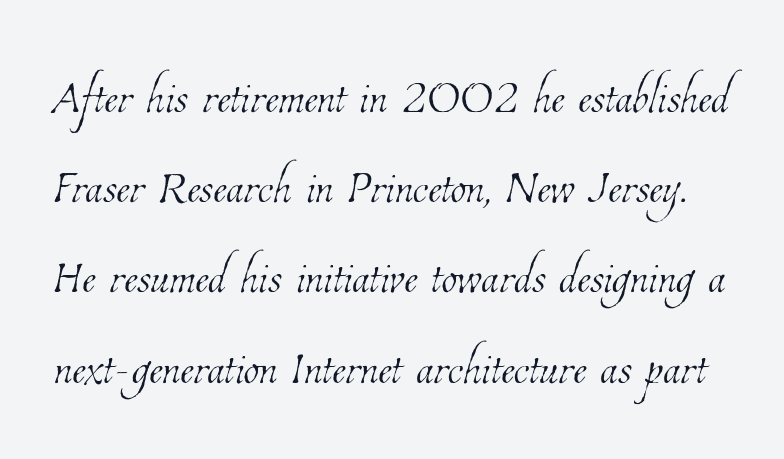
Tracking value appears to be zero — textbook default spacing. The characters are drawn with everyday or finer stroke widths. Proportional: the letters do not fall into vertical columns. The rows are spaced the way most documents space them. Clear beneath every line of the passage.
